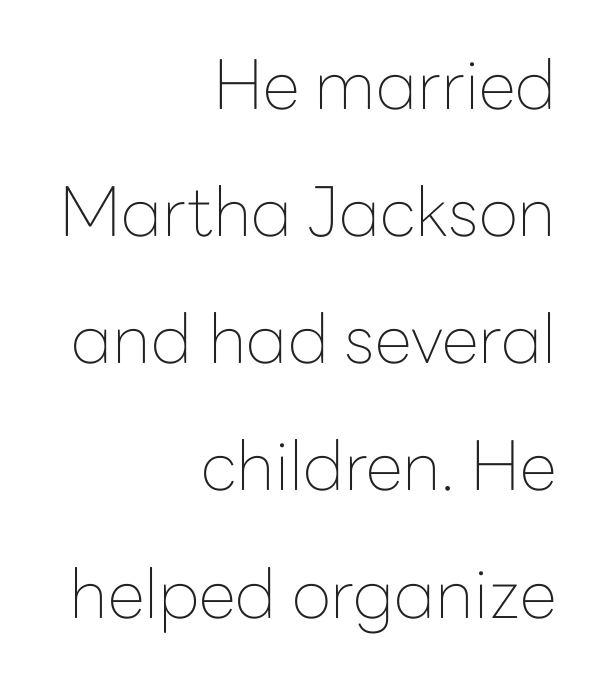
The image shows 68 px thin sans-serif type, upright; set right-aligned, line spacing 1.87x, normal letter spacing, not underlined; low stroke contrast and a medium x-height.
